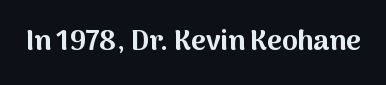
{"serif": "no", "italic": "no", "bold": "yes", "weight": "bold", "width": "normal", "stroke_contrast": "medium", "x_height": "medium", "monospaced": "no", "underline": "no", "letter_spacing": "normal", "letter_spacing_em": 0.0, "glyph_px": 28}
